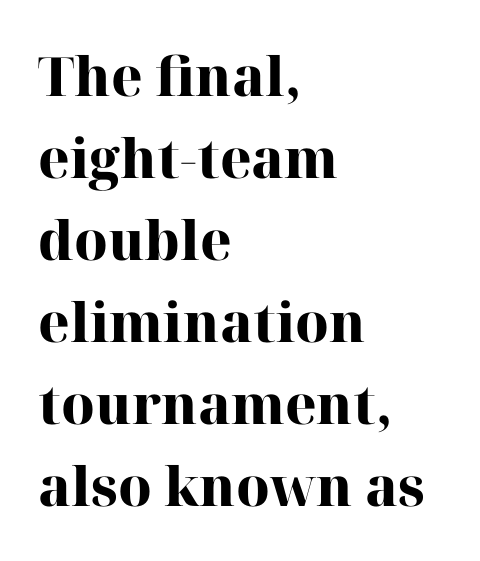
{"serif": "yes", "italic": "no", "bold": "yes", "weight": "heavy", "width": "normal", "stroke_contrast": "high", "x_height": "medium", "monospaced": "no", "underline": "no", "align": "left", "line_spacing": "normal", "line_spacing_ratio": 1.52, "letter_spacing": "normal", "letter_spacing_em": 0.0, "glyph_px": 54}
